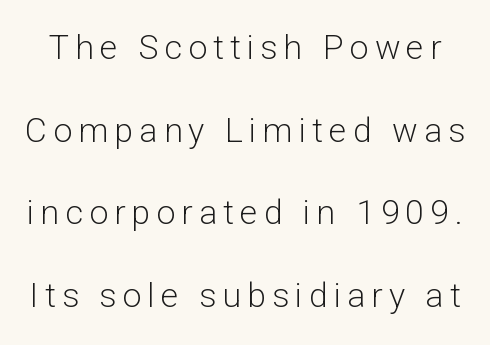
The image shows 34 px light sans-serif type, upright; set loose line spacing (2.43x), not underlined; low stroke contrast and a medium x-height.
